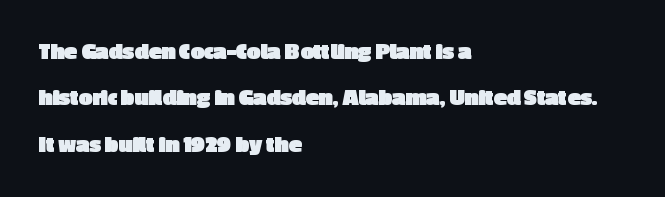
The image shows 24 px bold type, upright; set left-aligned, loose line spacing (1.93x), normal letter spacing, not underlined.
